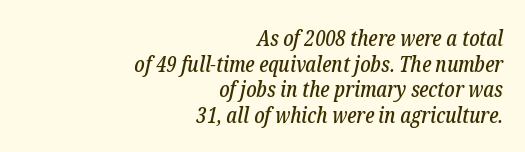
The image shows 22 px text type, italic (leaning right); set right-aligned, line spacing 1.16x, normal letter spacing, not underlined.
